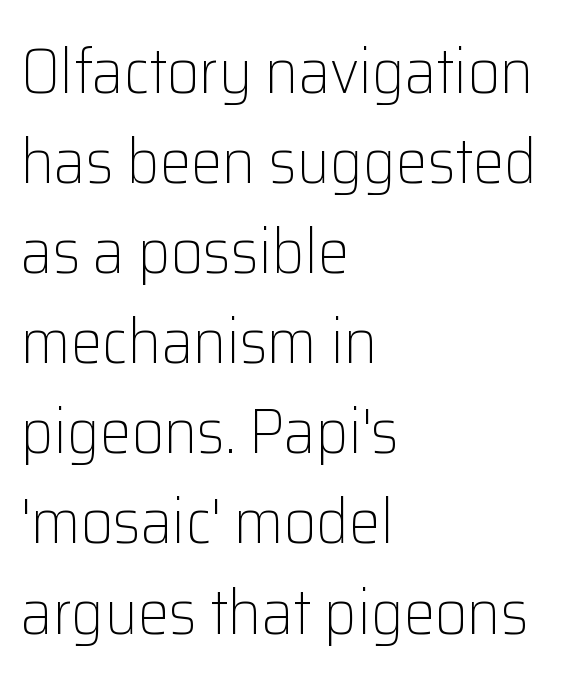
These glyphs show unthickened strokes, regular width or finer. Looks like regular typesetting: each glyph gets only the width it needs. The letters carry no serifs — their stems end cleanly without finishing strokes. Honestly, the row spacing looks completely unremarkable. Italic? Not at all — the glyphs are vertical. The paragraph shown leans on its left margin.
